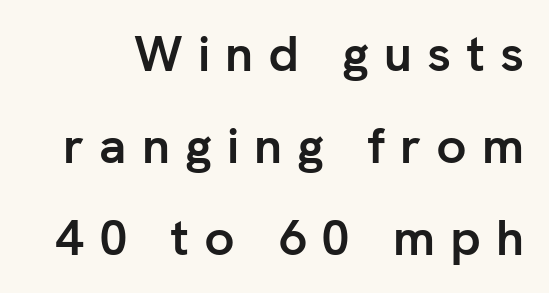
Q: Is the text bold? A: Yes.
Q: Is the text italic (slanted)? A: No, it is upright.
Q: Is the typeface a serif or a sans-serif typeface? A: Sans-serif.
Q: Is the text underlined? A: No.
Q: Is the spacing between letters normal or unusually wide? A: Unusually wide.
Q: Width (condensed, normal, or wide)? A: Normal.
Q: Stroke contrast? A: Low.
Q: x-height? A: Medium.
Q: Monospaced? A: No.
